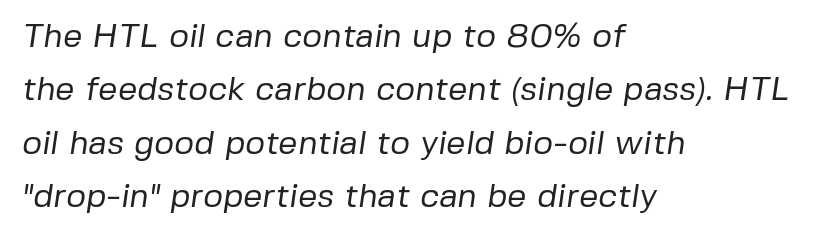
In CSS terms this would be text-align: left. Note the varied advance widths — an 'i' is clearly narrower than an 'm'. The words here are not underlined. Look at the bottom of the vertical strokes: they stop flat, with no serifs. Tracking here is standard; glyphs follow each other at the usual distance. Think standard paragraph weight, or any step lighter than that.
